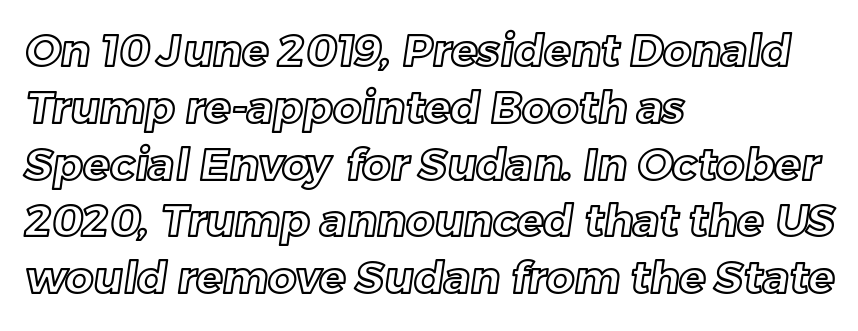
Every row of glyphs begins at an identical x-position on the left. What's the leading like? Ordinary, nothing unusual. Spacing verdict: proportional, widths tailored to each character. Quick note: underline off. Look at the tracking — it's just the regular setting, nothing added.
